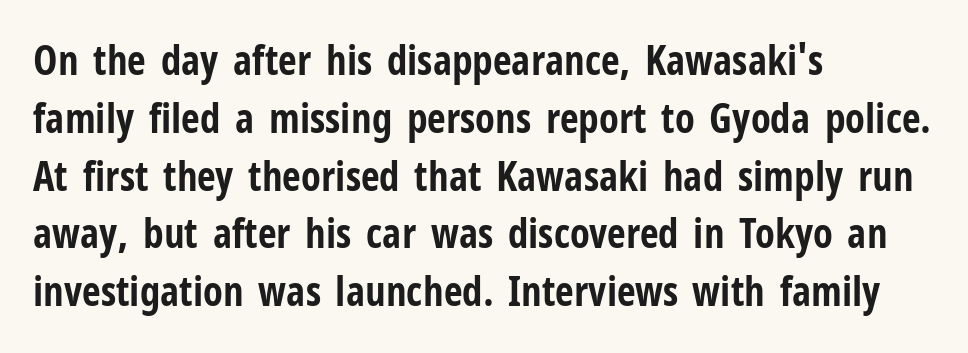
Regarding serifs, this sample does without them. Is this a fixed-width face? No — the glyphs have proportional, varying widths. The letterforms sit shoulder to shoulder at normal distance. The letters stand upright; this is a roman face. The space between consecutive lines is moderate.
